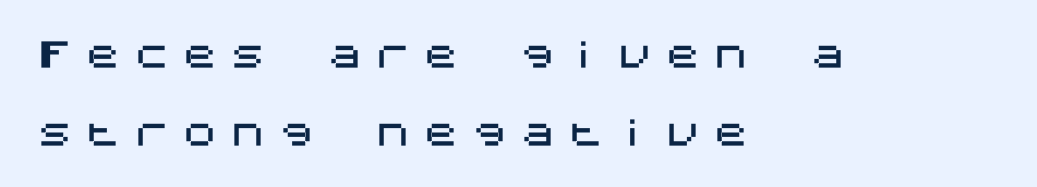
The type family on display is of the sans-serif kind. Decoration check: the copy has no underline. Teacher's note: observe the even left margin — that is flush-left alignment. Students, note that the glyphs here are deliberately spaced far apart. It's the straight-up-and-down kind of type.
